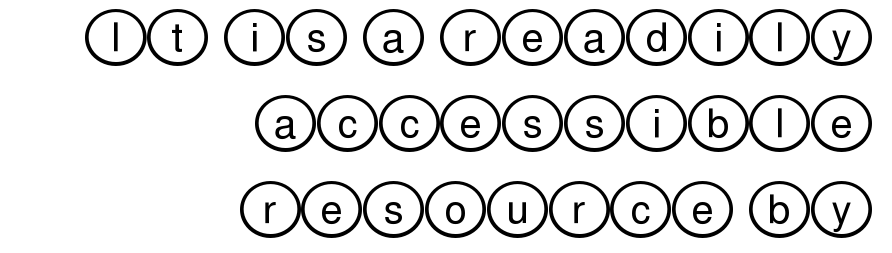
Q: Is the text italic (slanted)? A: No, it is upright.
Q: Is the text underlined? A: No.
Q: How is the paragraph aligned? A: Right-aligned.
Q: Is the spacing between letters normal or unusually wide? A: Normal.
Q: Is the spacing between lines tight, normal or loose? A: Loose.
Q: Width (condensed, normal, or wide)? A: Wide.
Q: x-height? A: Large.
